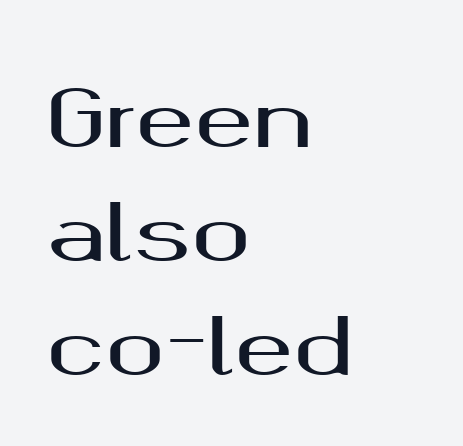
In terms of letterform style, serifs are entirely absent. A typesetter would mark this as roman, not italic. What's the leading like? Ordinary, nothing unusual. Short note: letters normally spaced. Every row of glyphs begins at an identical x-position on the left. Each letter keeps its own natural width here, so spacing adapts to shape.
